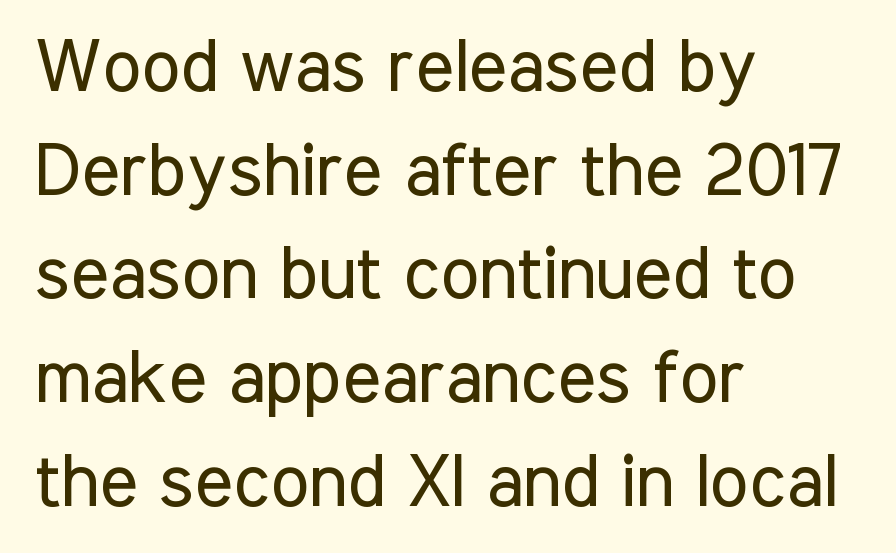
Q: Is the text bold? A: No.
Q: Is the text italic (slanted)? A: No, it is upright.
Q: Is the typeface a serif or a sans-serif typeface? A: Sans-serif.
Q: Is the text underlined? A: No.
Q: How is the paragraph aligned? A: Left-aligned.
Q: Is the spacing between letters normal or unusually wide? A: Normal.
Q: Is the spacing between lines tight, normal or loose? A: Normal.
Q: Width (condensed, normal, or wide)? A: Condensed.
Q: Stroke contrast? A: Low.
Q: x-height? A: Medium.
Q: Monospaced? A: No.
